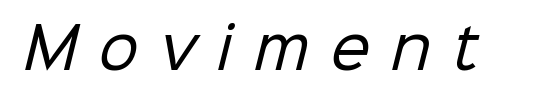
Q: Is the text bold? A: No.
Q: Is the typeface a serif or a sans-serif typeface? A: Sans-serif.
Q: Is the text underlined? A: No.
Q: Is the spacing between letters normal or unusually wide? A: Unusually wide.
Q: Width (condensed, normal, or wide)? A: Normal.
Q: Stroke contrast? A: Low.
Q: x-height? A: Medium.
Q: Monospaced? A: No.
